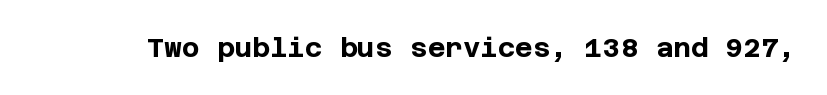
Q: Is the text bold? A: Yes.
Q: Is the text italic (slanted)? A: No, it is upright.
Q: Is the text underlined? A: No.
Q: Is the spacing between letters normal or unusually wide? A: Normal.
